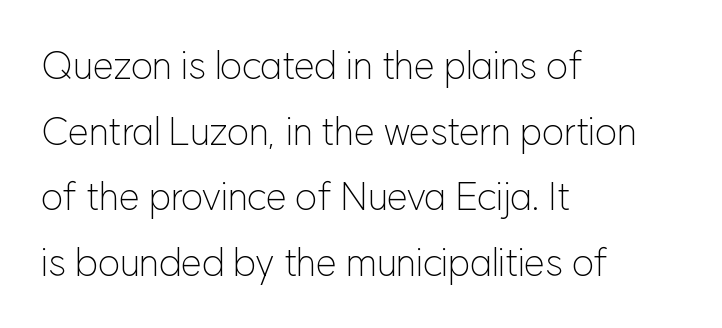
The compositor pushed each line to the left boundary. This sample has the flowing, uneven cadence of proportional lettering. The font sits on the lighter half of the weight spectrum, regular included. Short note: letters normally spaced.
